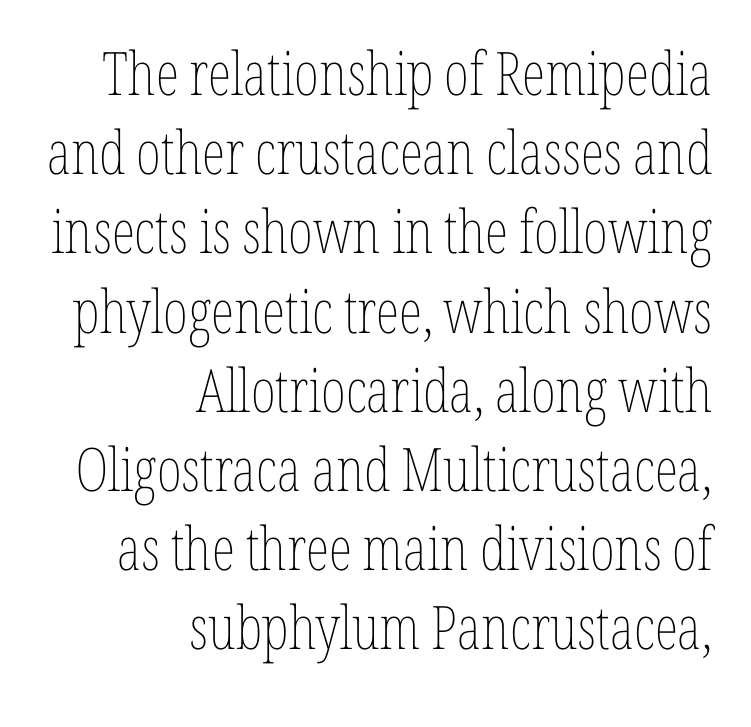
The image shows 60 px thin, condensed type, upright; set right-aligned, normal line spacing (1.32x), normal letter spacing, not underlined; low stroke contrast and a medium x-height.
